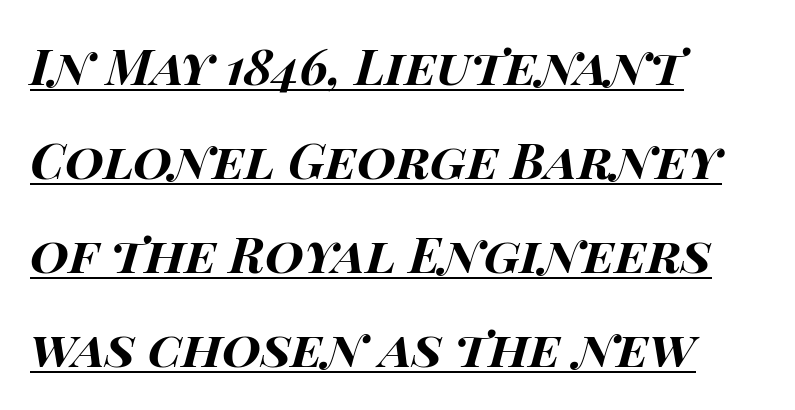
The image shows 50 px bold, wide type, italic (leaning right); set left-aligned, line spacing 1.88x, normal letter spacing, underlined; high stroke contrast and a large x-height.
